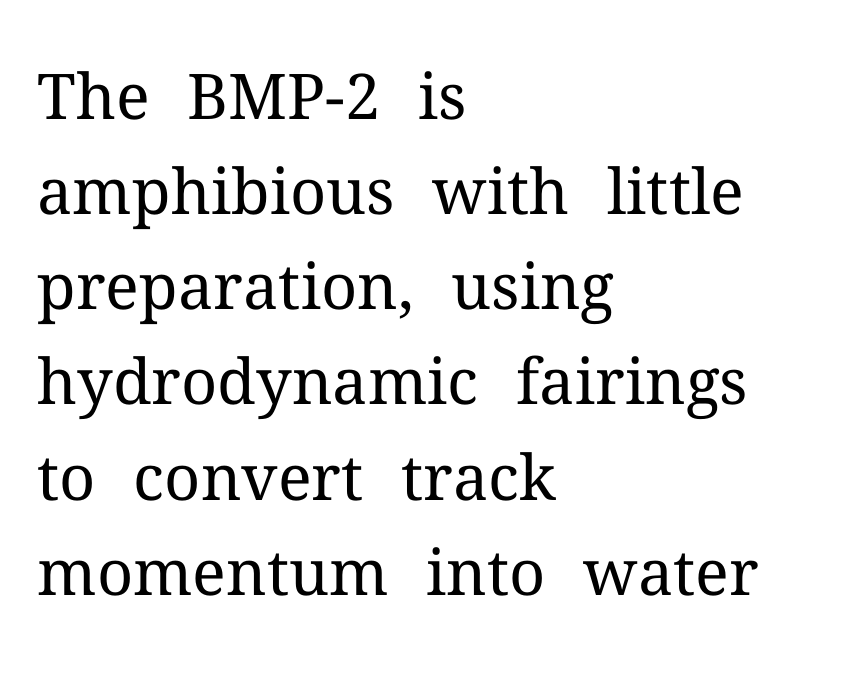
Q: Is the text bold? A: No.
Q: Is the text italic (slanted)? A: No, it is upright.
Q: Is the typeface a serif or a sans-serif typeface? A: Serif.
Q: Is the text underlined? A: No.
Q: How is the paragraph aligned? A: Left-aligned.
Q: Is the spacing between letters normal or unusually wide? A: Normal.
Q: Is the spacing between lines tight, normal or loose? A: Normal.
Q: Width (condensed, normal, or wide)? A: Normal.
Q: Stroke contrast? A: Medium.
Q: x-height? A: Medium.
Q: Monospaced? A: No.
